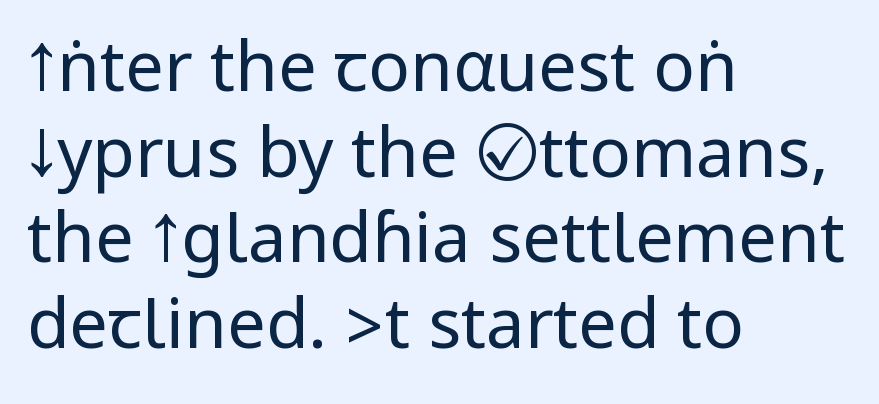
Clear beneath every line of the passage. Upright lettering throughout. Are there feet on the stems? There aren't — it's a sans. Leftover space on each line is placed entirely after the last word. Nothing heavy about these letters — not bold at all. Nobody touched the tracking dial on this one.
